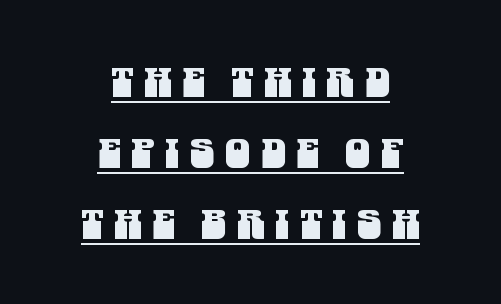
{"serif": "no", "width": "condensed", "stroke_contrast": "medium", "x_height": "large", "monospaced": "no", "underline": "yes", "align": "center", "line_spacing_ratio": 1.77, "letter_spacing": "wide", "letter_spacing_em": 0.26, "glyph_px": 40}
